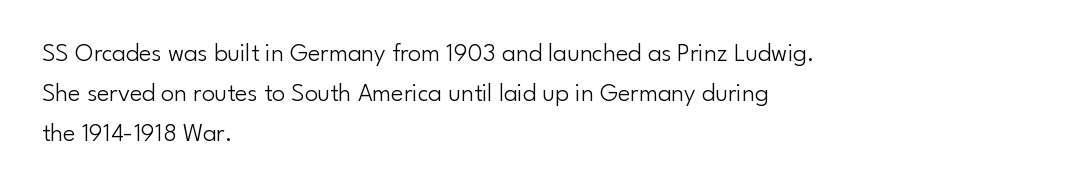
The image shows 26 px text type, upright; set left-aligned, normal line spacing (1.53x), normal letter spacing, not underlined.
